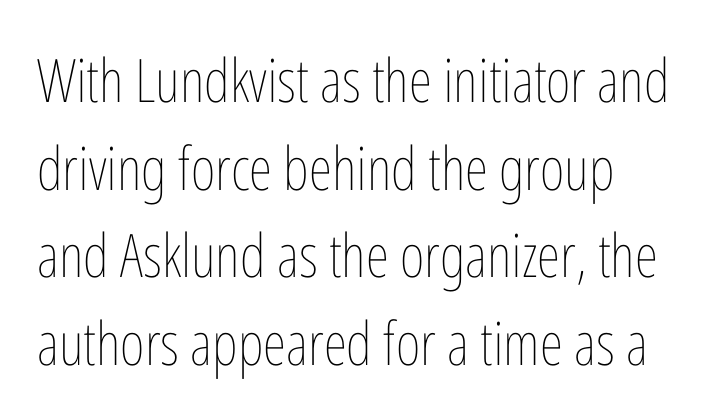
Ascenders rise straight up at ninety degrees. The face used here is rendered with its standard letterfit. Heft: none added — not bold. Character widths vary here, with narrow letters taking less room than wide ones.
